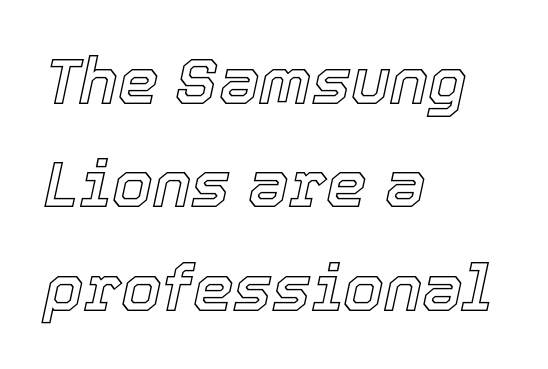
Q: Is the text italic (slanted)? A: Yes, it leans right by about 12 degrees.
Q: Is the text underlined? A: No.
Q: How is the paragraph aligned? A: Left-aligned.
Q: Is the spacing between letters normal or unusually wide? A: Normal.
Q: Is the spacing between lines tight, normal or loose? A: Normal.
Q: Width (condensed, normal, or wide)? A: Normal.
Q: x-height? A: Medium.
Q: Monospaced? A: No.
